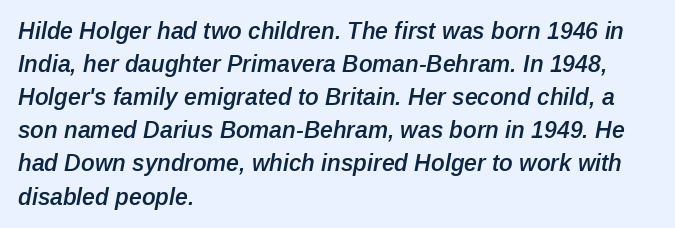
Typesetter's note: demi weight, one step under bold. The compositor pushed each line to the left boundary. The leading is moderate, giving the passage an even texture. These lines were composed using italics.
